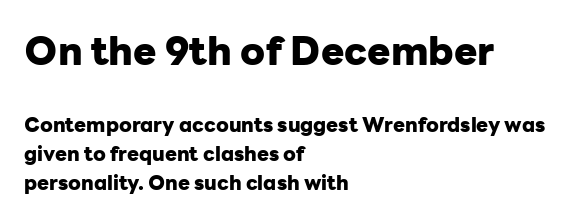
Q: Is the text bold? A: Yes.
Q: Is the text italic (slanted)? A: No, it is upright.
Q: Is the typeface a serif or a sans-serif typeface? A: Sans-serif.
Q: Is the text underlined? A: No.
Q: How is the paragraph aligned? A: Left-aligned.
Q: Is the spacing between letters normal or unusually wide? A: Normal.
Q: Is the spacing between lines tight, normal or loose? A: Normal.
Q: Which block of text is set in a larger size, the first (top) or the second (bottom)? A: The first (top) one.
Q: Width (condensed, normal, or wide)? A: Normal.
Q: Stroke contrast? A: Low.
Q: x-height? A: Medium.
Q: Monospaced? A: No.
